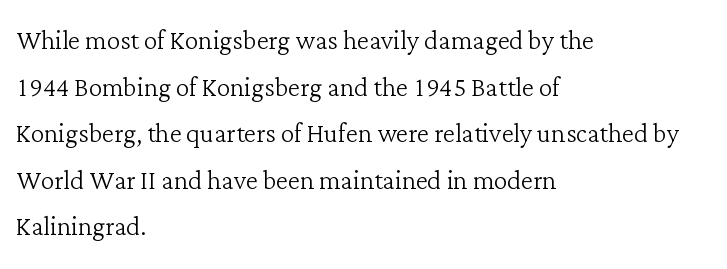
The image shows 34 px light serif type, upright; set left-aligned, normal line spacing (1.37x), normal letter spacing, not underlined; low stroke contrast and a medium x-height.
